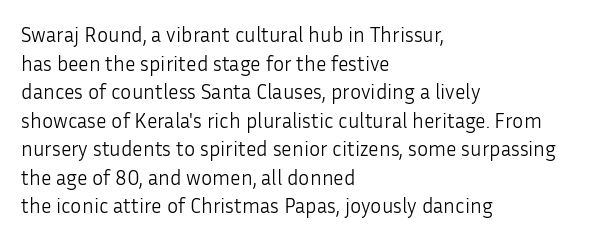
The image shows 21 px text type, upright; set left-aligned, normal line spacing (1.36x), normal letter spacing, not underlined.
